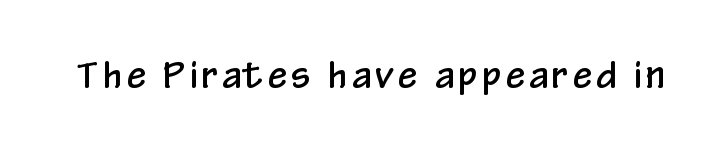
Q: Is the text italic (slanted)? A: No, it is upright.
Q: Is the typeface a serif or a sans-serif typeface? A: Sans-serif.
Q: Is the text underlined? A: No.
Q: Width (condensed, normal, or wide)? A: Condensed.
Q: Stroke contrast? A: Low.
Q: x-height? A: Medium.
Q: Monospaced? A: No.
